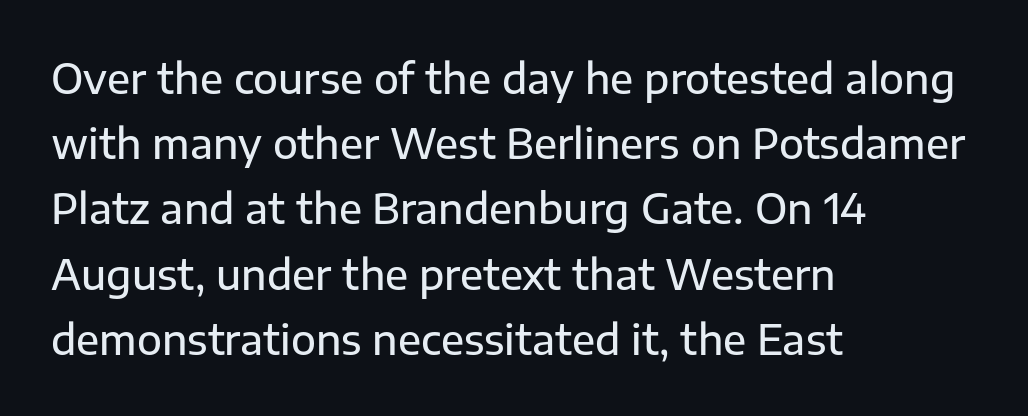
{"serif": "no", "italic": "no", "width": "normal", "stroke_contrast": "low", "x_height": "medium", "monospaced": "no", "underline": "no", "align": "left", "line_spacing": "normal", "line_spacing_ratio": 1.59, "letter_spacing": "normal", "letter_spacing_em": 0.0, "glyph_px": 41}
